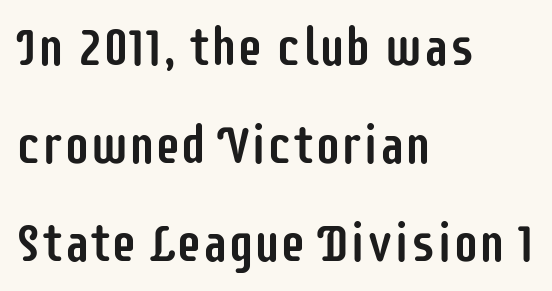
Compared with a centered layout, this one pins lines to the left instead. Look at the tracking — it's just the regular setting, nothing added. Rule under the text: the space is simply empty. Serifs: no, the terminals of the letterforms are clean. Characters remain perfectly vertical along every line.
